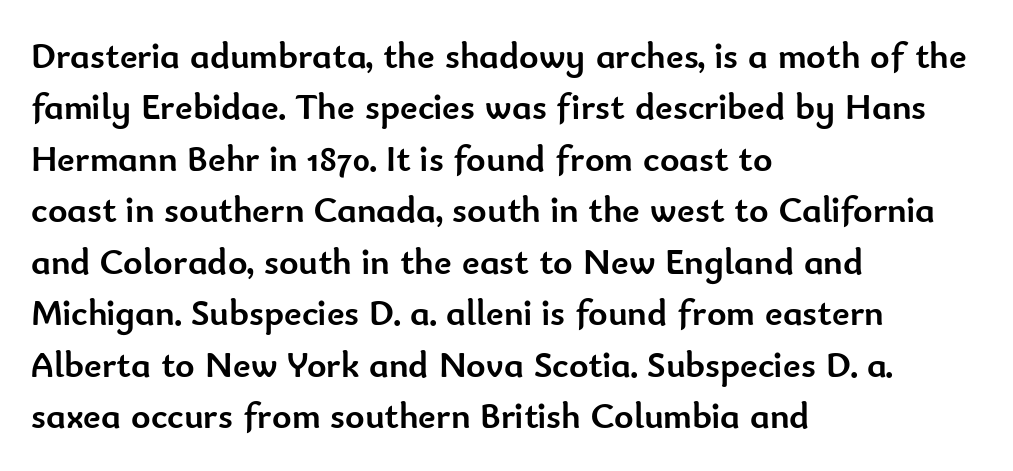
The image shows 37 px semibold sans-serif type, upright; set left-aligned, normal line spacing (1.39x), normal letter spacing, not underlined; low stroke contrast and a small x-height.
